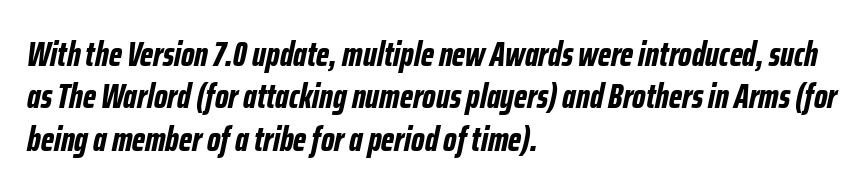
Q: Is the text bold? A: Yes.
Q: Is the text italic (slanted)? A: Yes, it leans right by about 12 degrees.
Q: Is the text underlined? A: No.
Q: How is the paragraph aligned? A: Left-aligned.
Q: Is the spacing between letters normal or unusually wide? A: Normal.
Q: Is the spacing between lines tight, normal or loose? A: Normal.
Q: Width (condensed, normal, or wide)? A: Condensed.
Q: Stroke contrast? A: Low.
Q: x-height? A: Medium.
Q: Monospaced? A: No.
